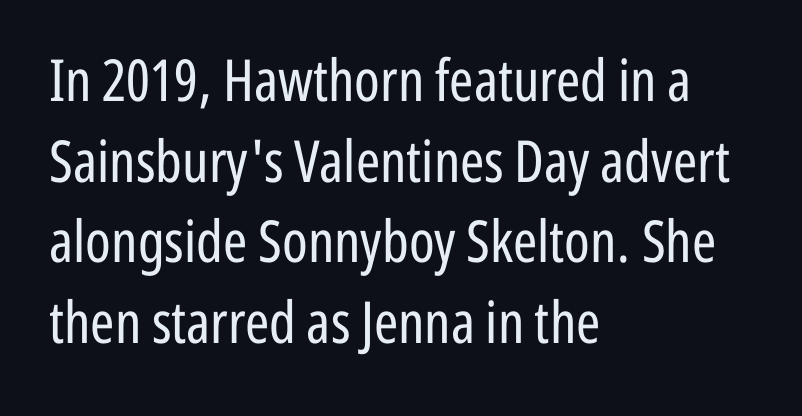
The image shows 58 px regular-weight, condensed sans-serif type, upright; set left-aligned, normal line spacing (1.39x), normal letter spacing, not underlined; low stroke contrast and a medium x-height.
